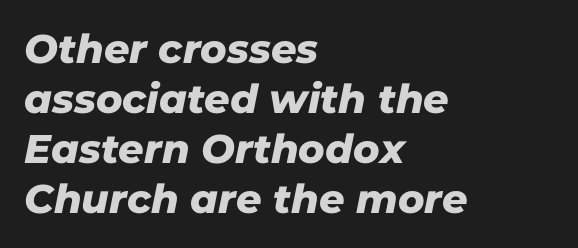
{"serif": "no", "width": "normal", "stroke_contrast": "low", "x_height": "medium", "monospaced": "no", "underline": "no", "align": "left", "line_spacing": "normal", "line_spacing_ratio": 1.25, "letter_spacing": "normal", "letter_spacing_em": 0.0, "glyph_px": 40}
